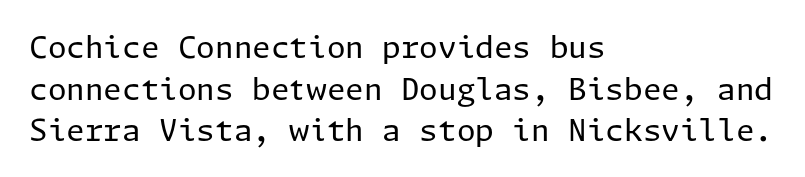
Q: Is the text bold? A: No.
Q: Is the text italic (slanted)? A: No, it is upright.
Q: Is the typeface a serif or a sans-serif typeface? A: Sans-serif.
Q: Is the text underlined? A: No.
Q: How is the paragraph aligned? A: Left-aligned.
Q: Is the spacing between letters normal or unusually wide? A: Normal.
Q: Is the spacing between lines tight, normal or loose? A: Normal.
Q: Width (condensed, normal, or wide)? A: Normal.
Q: Stroke contrast? A: Low.
Q: x-height? A: Medium.
